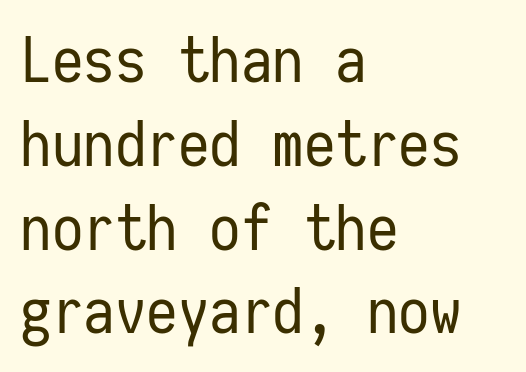
The typeface has the unassuming heft of standard copy or less. Left-aligned paragraph, ragged on the right. Rendered with straight, roman letterforms. The letters march in equal steps, a hallmark of fixed-pitch type. The space beneath each line is pristine and unruled. Grotesque or geometric, the face here clearly has no serifs.
